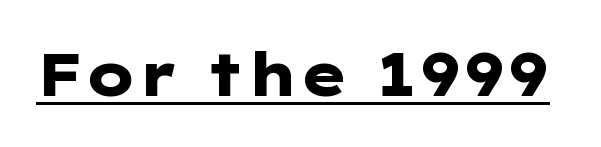
Posture: vertical. The characters display no serif detailing; their extremities are plain. Note the varied advance widths — an 'i' is clearly narrower than an 'm'. The sample's only ornament is a line tracing under the words.
